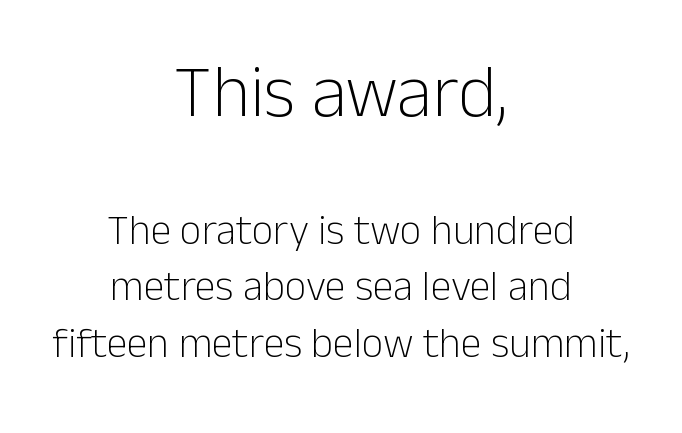
Q: Is the text bold? A: No.
Q: Is the text italic (slanted)? A: No, it is upright.
Q: Is the typeface a serif or a sans-serif typeface? A: Sans-serif.
Q: Is the text underlined? A: No.
Q: How is the paragraph aligned? A: Centered.
Q: Is the spacing between letters normal or unusually wide? A: Normal.
Q: Is the spacing between lines tight, normal or loose? A: Normal.
Q: Which block of text is set in a larger size, the first (top) or the second (bottom)? A: The first (top) one.
Q: Width (condensed, normal, or wide)? A: Normal.
Q: Stroke contrast? A: Low.
Q: x-height? A: Medium.
Q: Monospaced? A: No.
